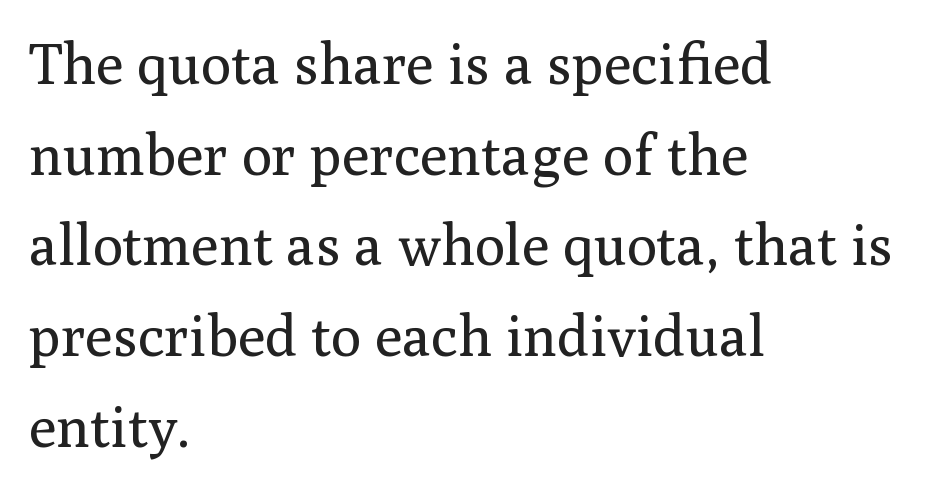
The characters are drawn with everyday or finer stroke widths. Default kerning and tracking; the words read as compact shapes. Compared with typical paragraphs, the rows here are spaced about the same. Letters rest on an invisible, unmarked baseline. This sample uses an upright cut, with every glyph sitting square on the baseline. The rag falls on the right side of this text block.
